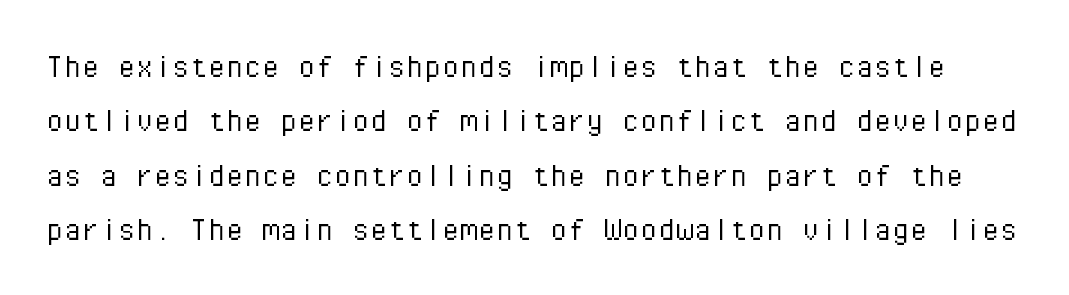
The space between consecutive lines is moderate. Nobody drew a line under any word here. The letters march in equal steps, a hallmark of fixed-pitch type. In terms of letterform style, serifs are entirely absent.
